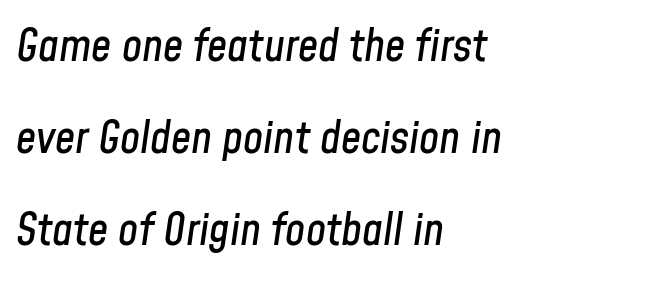
The image shows 45 px condensed type, italic (leaning right); set left-aligned, loose line spacing (2.05x), normal letter spacing, not underlined; low stroke contrast and a medium x-height.
